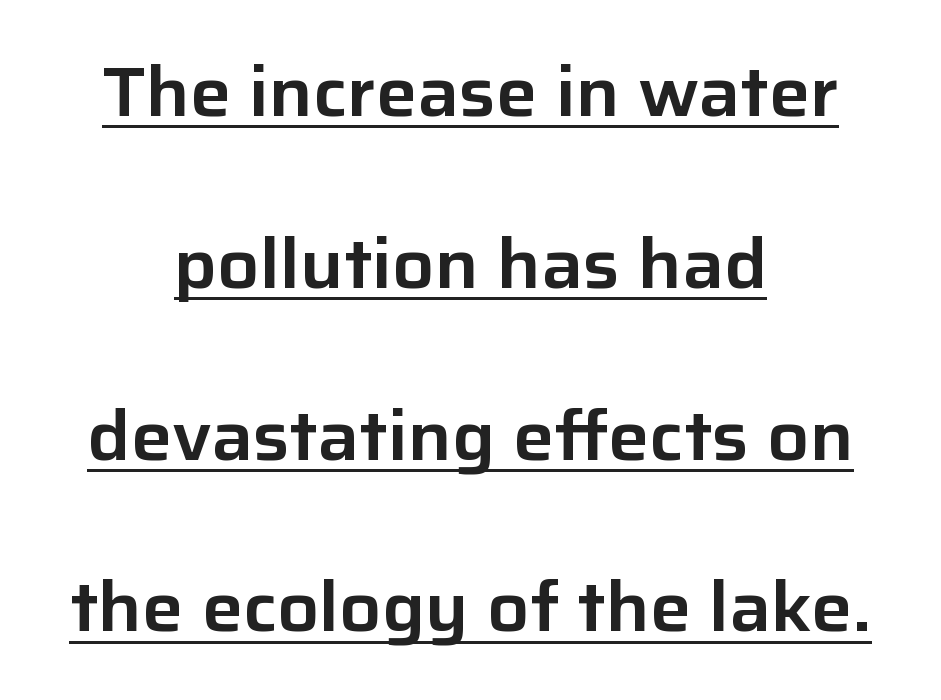
The image shows 69 px sans-serif type, upright; set centered, loose line spacing (2.49x), normal letter spacing, underlined; low stroke contrast and a medium x-height.
